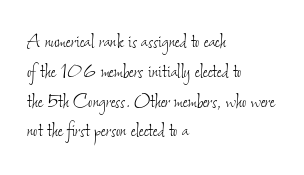
{"bold": "no", "underline": "no", "align": "left", "line_spacing_ratio": 1.24, "letter_spacing": "normal", "letter_spacing_em": 0.0, "glyph_px": 24}
